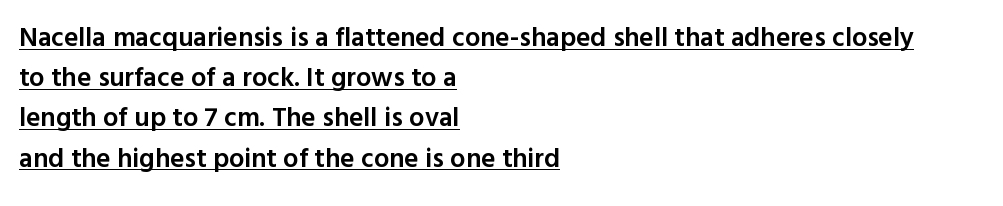
{"italic": "no", "bold": "semi", "underline": "yes", "align": "left", "line_spacing": "normal", "line_spacing_ratio": 1.49, "letter_spacing": "normal", "letter_spacing_em": 0.0, "glyph_px": 27}
